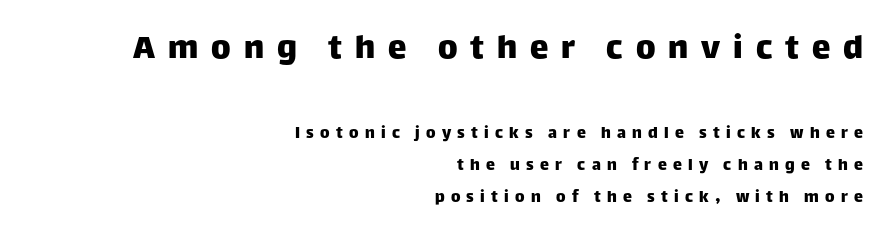
The image shows 37 px sans-serif type, upright; set right-aligned, line spacing 1.77x, unusually wide letter spacing (+0.35 em), not underlined; the first (top) block is 2.06x larger; low stroke contrast and a large x-height.
